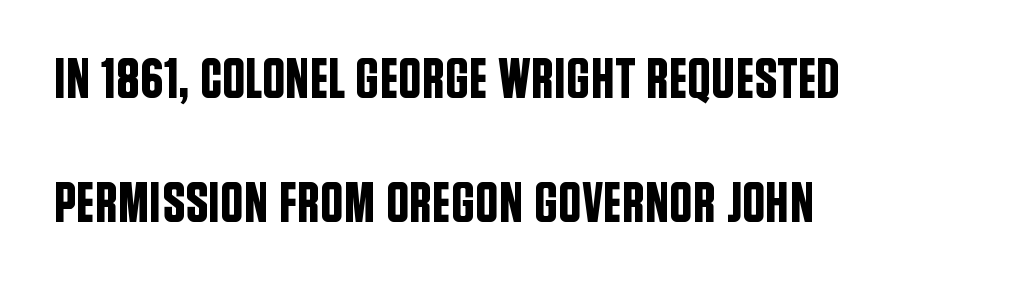
{"serif": "no", "italic": "no", "width": "condensed", "stroke_contrast": "low", "x_height": "large", "monospaced": "no", "underline": "no", "align": "left", "line_spacing": "loose", "line_spacing_ratio": 2.18, "letter_spacing": "normal", "letter_spacing_em": 0.0, "glyph_px": 57}
